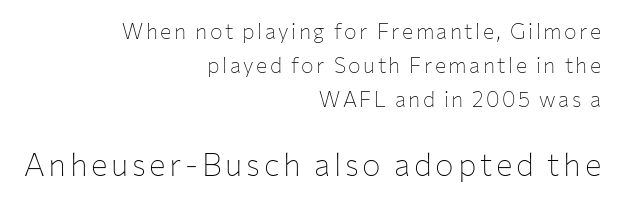
{"serif": "no", "italic": "no", "bold": "no", "weight": "thin", "width": "normal", "stroke_contrast": "low", "x_height": "medium", "monospaced": "no", "underline": "no", "align": "right", "line_spacing": "normal", "line_spacing_ratio": 1.63, "larger_block": "second", "size_ratio": 1.48, "glyph_px": 31}
